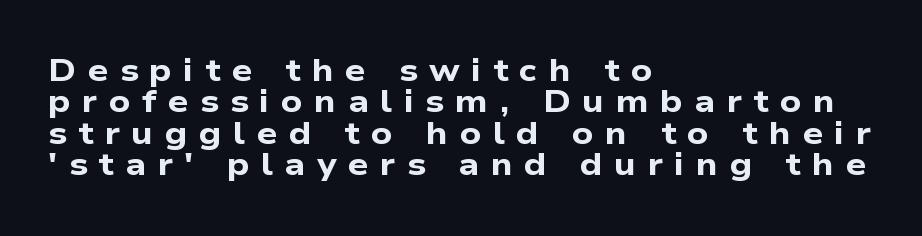
What weight is shown? A full bold with thick strokes. A typesetter would label this face a sans. Reading down the block, your eye returns to a fixed left position each line. The rendering uses natural spacing where letterforms have individual widths. Reading down the column, the eye jumps only a short way to each next line. Bare-footed words on every line.
